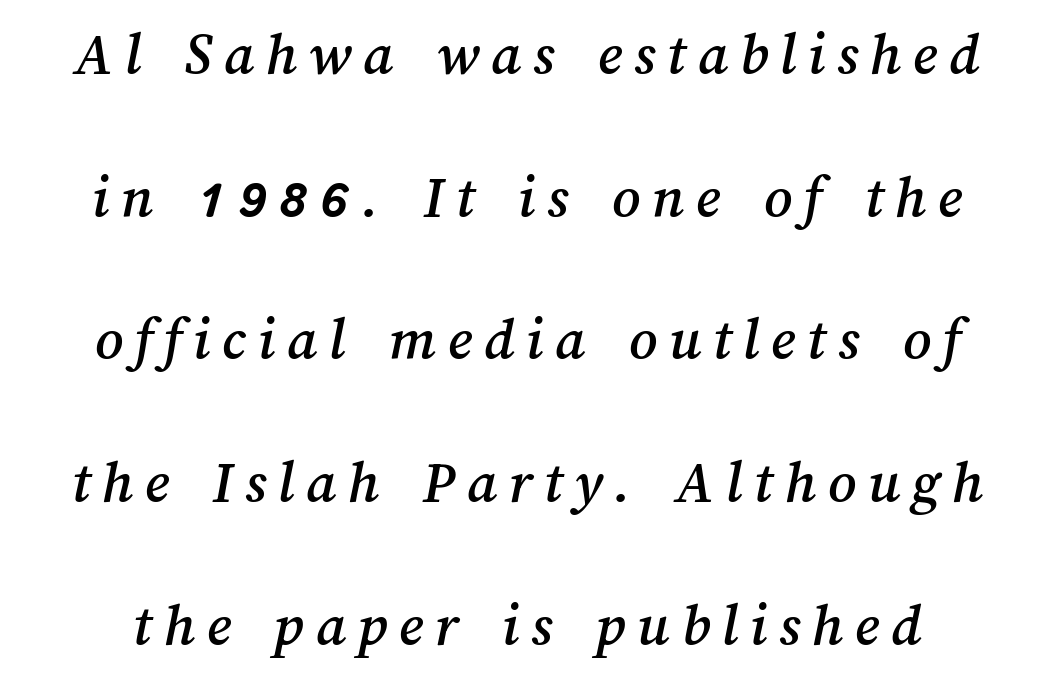
The image shows 61 px text type; set loose line spacing (2.34x), not underlined; medium stroke contrast and a medium x-height.
